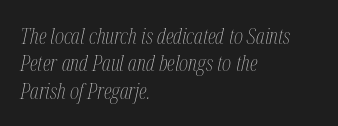
Q: Is the text bold? A: No.
Q: Is the text italic (slanted)? A: Yes, it leans right by about 12 degrees.
Q: Is the text underlined? A: No.
Q: How is the paragraph aligned? A: Left-aligned.
Q: Is the spacing between letters normal or unusually wide? A: Normal.
Q: Is the spacing between lines tight, normal or loose? A: Normal.
